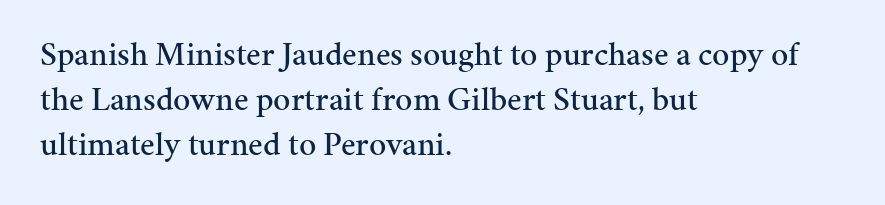
Q: Is the text italic (slanted)? A: No, it is upright.
Q: Is the typeface a serif or a sans-serif typeface? A: Serif.
Q: Is the text underlined? A: No.
Q: How is the paragraph aligned? A: Left-aligned.
Q: Is the spacing between letters normal or unusually wide? A: Normal.
Q: Is the spacing between lines tight, normal or loose? A: Normal.
Q: Width (condensed, normal, or wide)? A: Normal.
Q: Stroke contrast? A: Medium.
Q: x-height? A: Medium.
Q: Monospaced? A: No.
